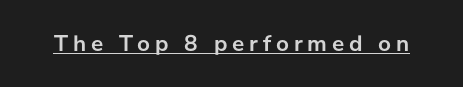
Q: Is the text bold? A: Yes.
Q: Is the text italic (slanted)? A: No, it is upright.
Q: Is the text underlined? A: Yes.
Q: Is the spacing between letters normal or unusually wide? A: Unusually wide.
